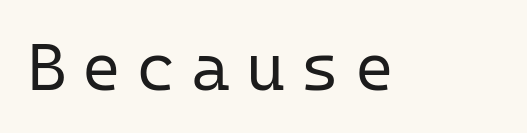
Descenders hang freely into open space. When letters stand straight like this, we call the style roman or upright. The designer went with a sans here, leaving each stem footless. Words appear elongated and porous because spacing is wide. Bold? No — there's no thickening of the strokes. Looks like terminal output: every glyph gets an equal slot.
